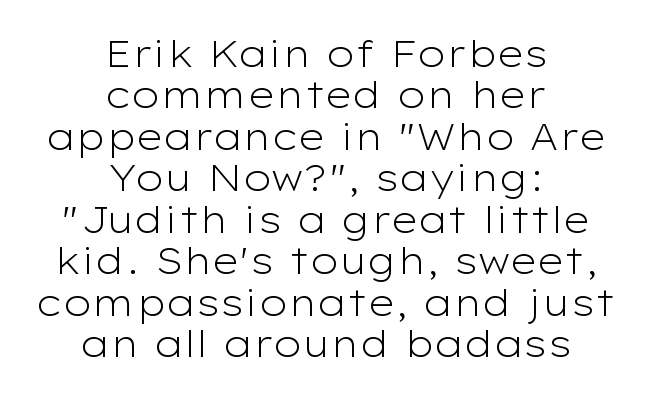
Q: Is the text bold? A: No.
Q: Is the text italic (slanted)? A: No, it is upright.
Q: Is the typeface a serif or a sans-serif typeface? A: Sans-serif.
Q: Is the text underlined? A: No.
Q: How is the paragraph aligned? A: Centered.
Q: Is the spacing between letters normal or unusually wide? A: Normal.
Q: Is the spacing between lines tight, normal or loose? A: Tight.
Q: Width (condensed, normal, or wide)? A: Wide.
Q: Stroke contrast? A: Low.
Q: x-height? A: Medium.
Q: Monospaced? A: No.
